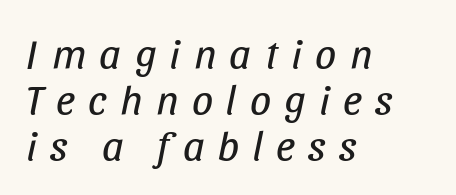
In terms of leading, this rendering errs on the cramped side. A typesetter would mark this as italic. The face used here is proportionally spaced, like ordinary book or web type. Bare-footed words on every line. Is the stroke heavy? The answer is a plain regular-or-lighter.
